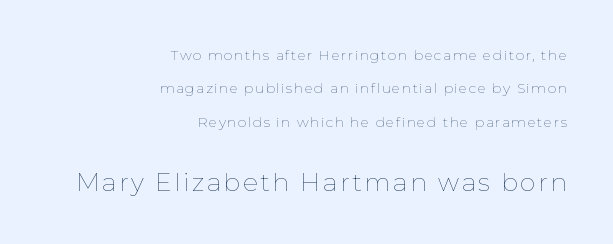
Q: Is the text bold? A: No.
Q: Is the text italic (slanted)? A: No, it is upright.
Q: Is the text underlined? A: No.
Q: How is the paragraph aligned? A: Right-aligned.
Q: Is the spacing between lines tight, normal or loose? A: Loose.
Q: Which block of text is set in a larger size, the first (top) or the second (bottom)? A: The second (bottom) one.
